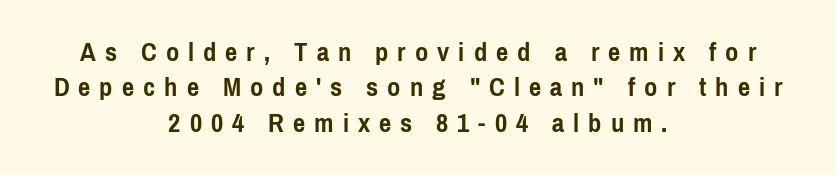
The gap between lines stays unmarked. Upright lettering throughout. Pretty heavy lettering here — definitely bold. The lines in this sample share a center point and differ in where they start and stop.
